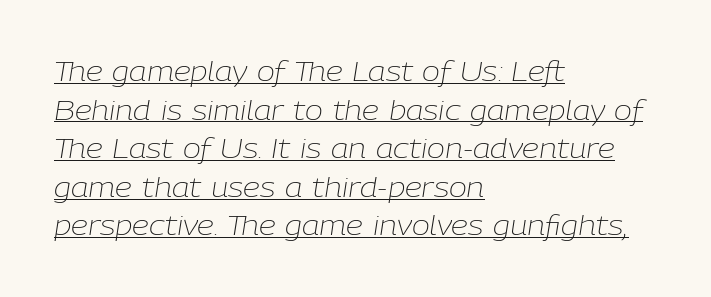
{"italic": "yes", "lean": "right", "slant_degrees": 9, "bold": "no", "underline": "yes", "align": "left", "line_spacing": "normal", "line_spacing_ratio": 1.43, "letter_spacing": "normal", "letter_spacing_em": 0.0, "glyph_px": 27}
